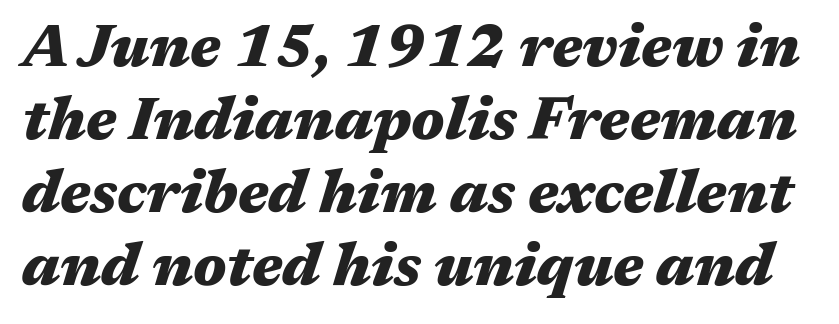
Look at the tracking — it's just the regular setting, nothing added. A bare baseline throughout the passage. These lines are rendered in a variable-pitch font. The letters are slanted; this is an italic face.
